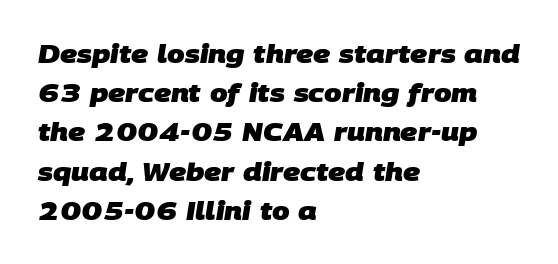
Q: Is the text bold? A: Yes.
Q: Is the text underlined? A: No.
Q: How is the paragraph aligned? A: Left-aligned.
Q: Is the spacing between letters normal or unusually wide? A: Normal.
Q: Is the spacing between lines tight, normal or loose? A: Normal.
